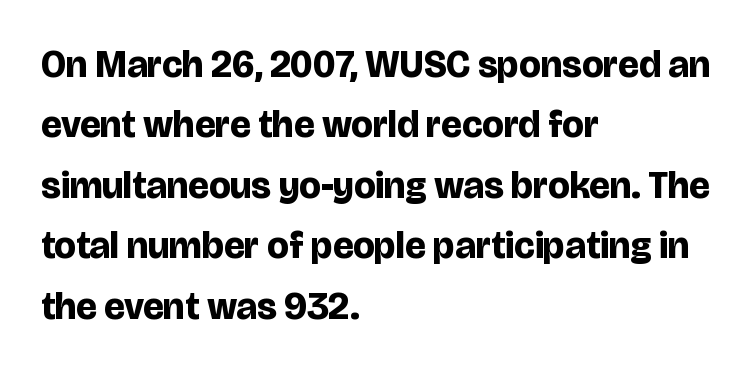
The image shows 38 px bold sans-serif type, upright; set left-aligned, normal line spacing (1.59x), normal letter spacing, not underlined; low stroke contrast and a large x-height.
